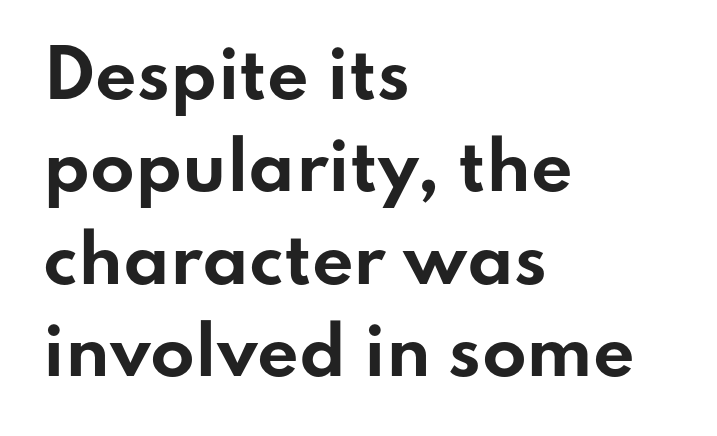
Q: Is the text bold? A: Yes.
Q: Is the text italic (slanted)? A: No, it is upright.
Q: Is the typeface a serif or a sans-serif typeface? A: Sans-serif.
Q: Is the text underlined? A: No.
Q: How is the paragraph aligned? A: Left-aligned.
Q: Is the spacing between letters normal or unusually wide? A: Normal.
Q: Is the spacing between lines tight, normal or loose? A: Normal.
Q: Width (condensed, normal, or wide)? A: Wide.
Q: Stroke contrast? A: Low.
Q: x-height? A: Small.
Q: Monospaced? A: No.
